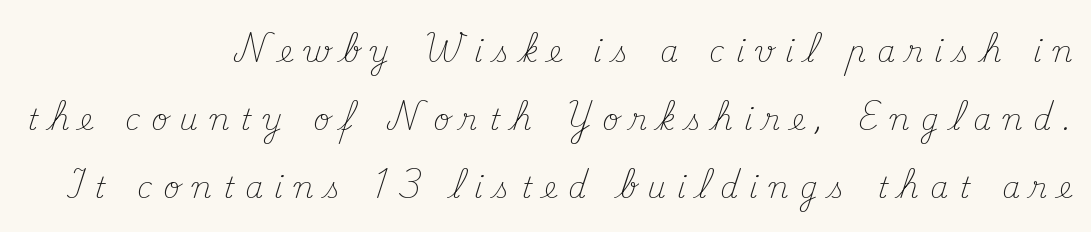
Rule under the text: the space is simply empty. Classification — serif. Leftover space on each line is placed entirely before the opening word.
